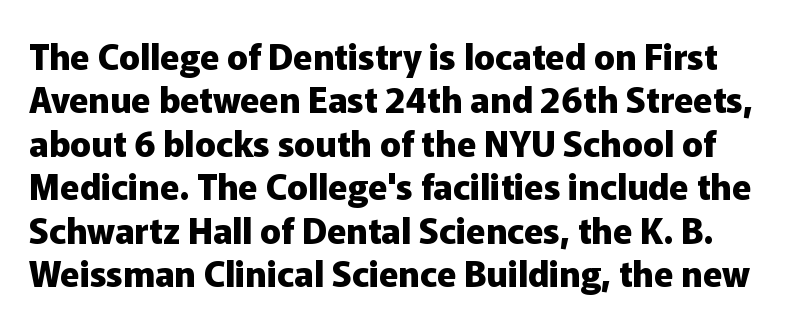
{"serif": "no", "italic": "no", "bold": "yes", "weight": "heavy", "width": "normal", "stroke_contrast": "low", "x_height": "medium", "monospaced": "no", "underline": "no", "line_spacing_ratio": 1.24, "letter_spacing": "normal", "letter_spacing_em": 0.0, "glyph_px": 35}
